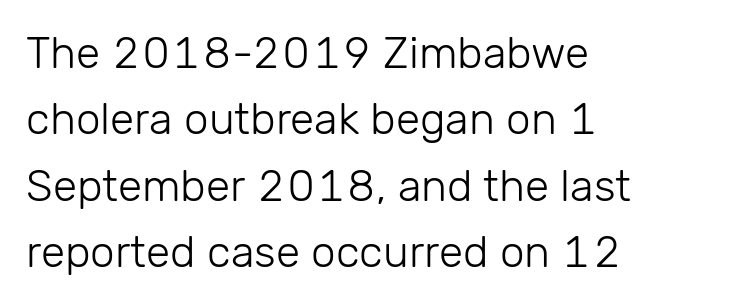
Successive baselines arrive at the customary interval. Layout note: lines flush left. The typeface has the unassuming heft of standard copy or less. Unlike a traditional serif, this face leaves its strokes unadorned. The rendering keeps characters at their native spacing. When letters stand straight like this, we call the style roman or upright.
